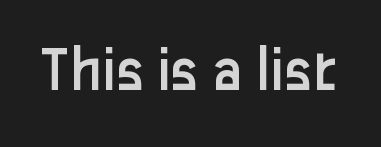
Stroke terminals: plain, sans-serif. Does the lettering tilt? It doesn't — this is upright. What stands out about the letter spacing? Nothing — it is the standard amount. The specimen omits any rule beneath the text block's lines.
